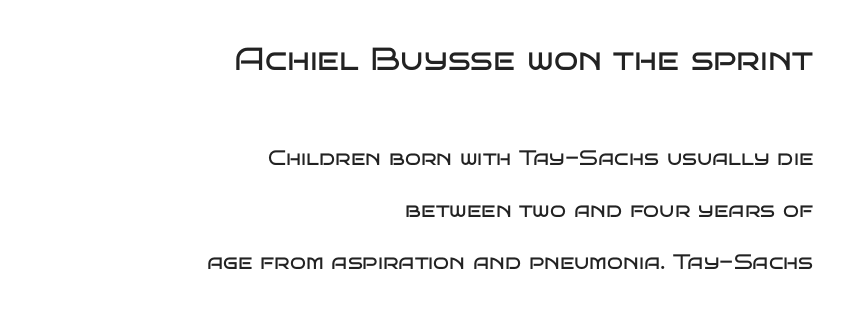
{"serif": "no", "italic": "no", "bold": "no", "weight": "regular", "width": "wide", "stroke_contrast": "low", "x_height": "large", "monospaced": "no", "underline": "no", "align": "right", "line_spacing": "loose", "line_spacing_ratio": 2.48, "letter_spacing": "normal", "letter_spacing_em": 0.0, "larger_block": "first", "size_ratio": 1.52, "glyph_px": 32}
